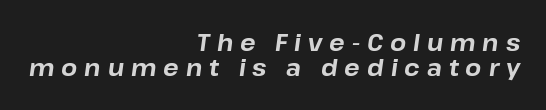
{"italic": "yes", "lean": "right", "slant_degrees": 8, "bold": "yes", "underline": "no", "align": "right", "line_spacing": "tight", "line_spacing_ratio": 1.1, "letter_spacing": "wide", "letter_spacing_em": 0.3, "glyph_px": 23}
